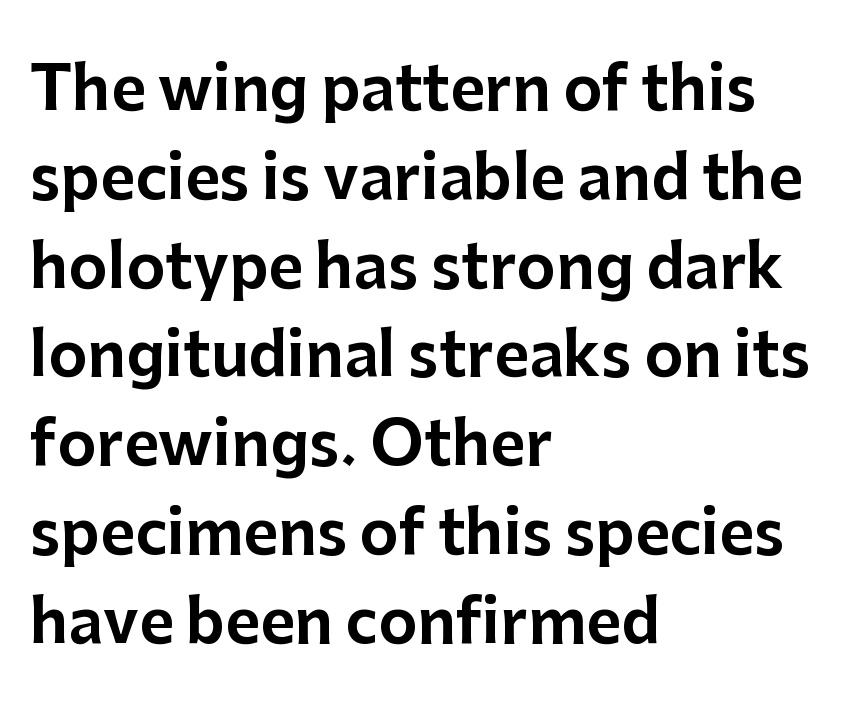
The image shows 60 px sans-serif type, upright; set left-aligned, normal line spacing (1.48x), normal letter spacing, not underlined; low stroke contrast and a medium x-height.
